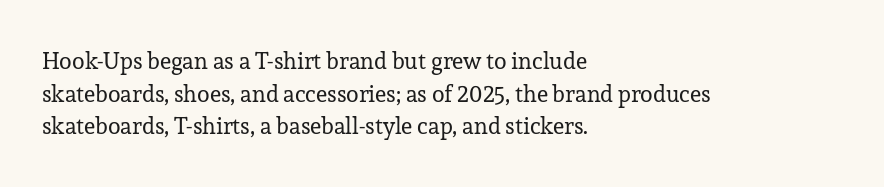
Q: Is the text bold? A: No.
Q: Is the text italic (slanted)? A: No, it is upright.
Q: Is the text underlined? A: No.
Q: How is the paragraph aligned? A: Left-aligned.
Q: Is the spacing between letters normal or unusually wide? A: Normal.
Q: Is the spacing between lines tight, normal or loose? A: Normal.
